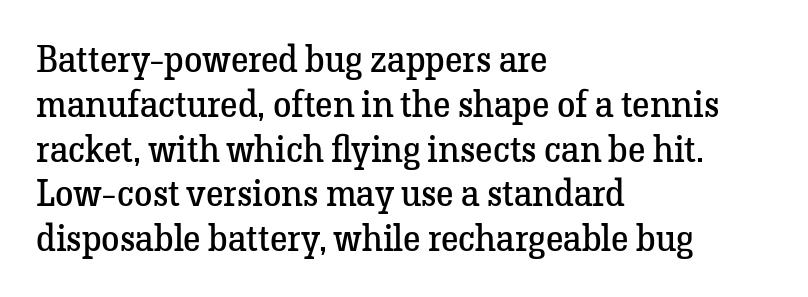
The image shows 37 px regular-weight serif type, upright; set left-aligned, line spacing 1.21x, normal letter spacing, not underlined; low stroke contrast and a medium x-height.
